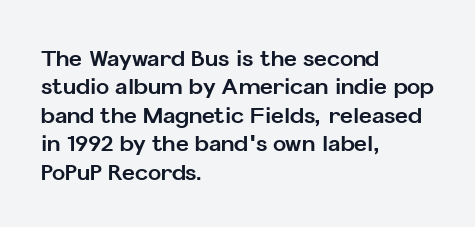
This is the regular roman posture of the typeface. The lines in this sample share a left origin and differ only in where they stop. Standard letterfit; no display-style spreading of the glyphs. Heavy-handed strokes throughout: this text is bold. The space directly below the letters is spotless.
